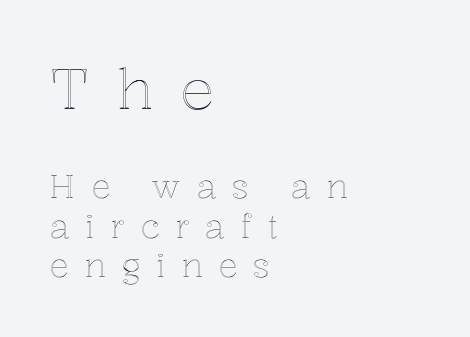
Check the space under the baseline: it is left empty. Characters follow at a spacing far wider than the type designer built in. Note the varied advance widths — an 'i' is clearly narrower than an 'm'. A typesetter would mark this as roman, not italic. This layout puts the oversized block above and the modest block below.
